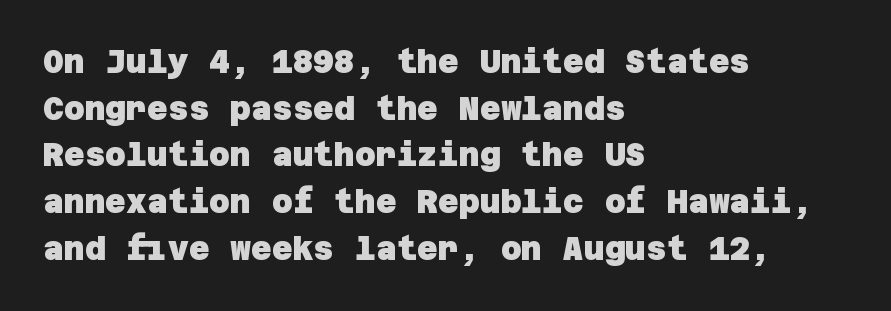
{"serif": "no", "bold": "yes", "weight": "heavy", "width": "normal", "stroke_contrast": "low", "x_height": "large", "underline": "no", "align": "left", "line_spacing": "normal", "line_spacing_ratio": 1.46, "letter_spacing": "normal", "letter_spacing_em": 0.0, "glyph_px": 32}
